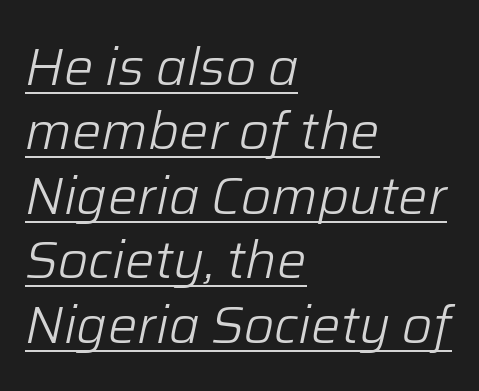
These lines are rendered in a variable-pitch font. The rendering anchors every line to the left-hand side. The passage shown is not bold in any degree. There's an unmistakable incline to the writing here.
